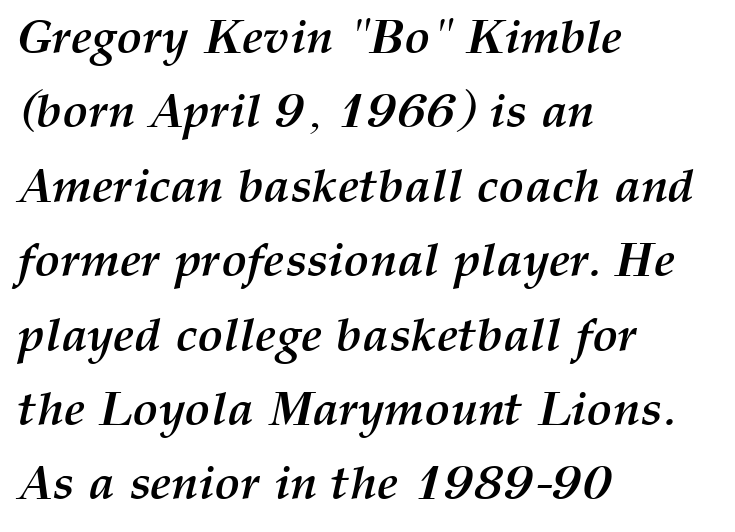
The image shows 48 px semibold type, italic (leaning right); set left-aligned, normal line spacing (1.55x), normal letter spacing, not underlined; medium stroke contrast and a medium x-height.
